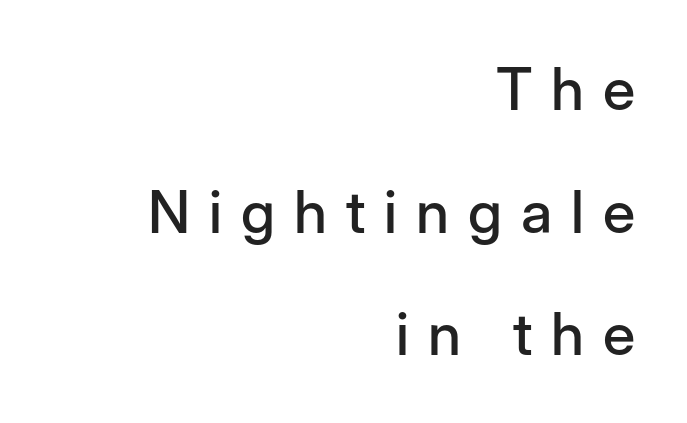
The image shows 59 px sans-serif type, upright; set right-aligned, loose line spacing (2.08x), unusually wide letter spacing (+0.32 em), not underlined; low stroke contrast and a medium x-height.
